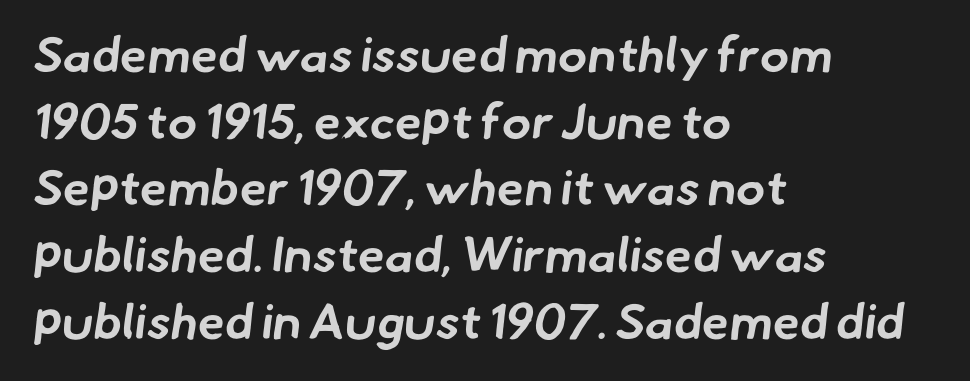
The image shows 49 px bold sans-serif type; set left-aligned, normal line spacing (1.36x), normal letter spacing, not underlined; low stroke contrast and a small x-height.
